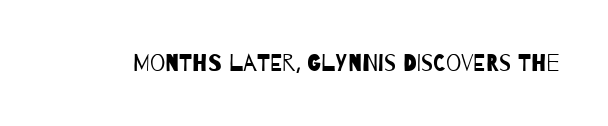
Rule under the text: the space is simply empty. What stands out about the letter spacing? Nothing — it is the standard amount. Think standard paragraph weight, or any step lighter than that.
